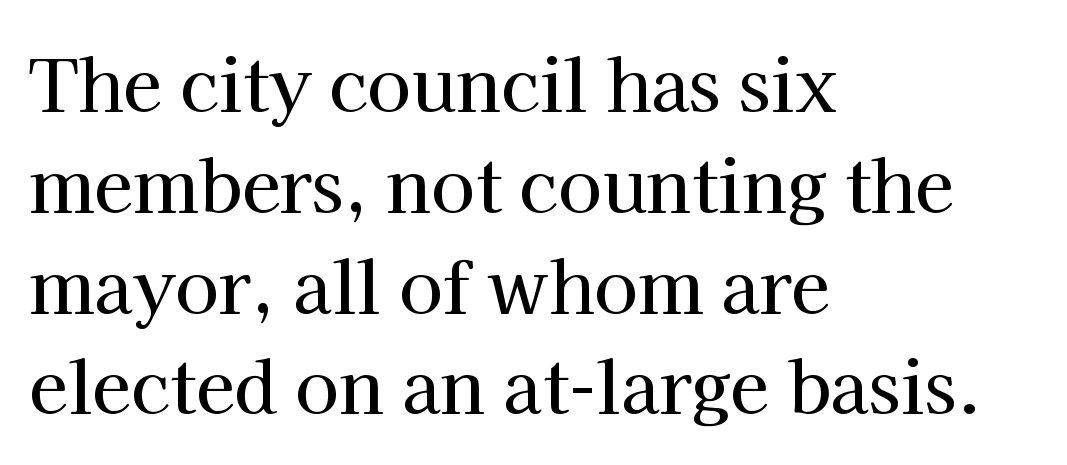
Q: Is the text italic (slanted)? A: No, it is upright.
Q: Is the typeface a serif or a sans-serif typeface? A: Serif.
Q: Is the text underlined? A: No.
Q: How is the paragraph aligned? A: Left-aligned.
Q: Is the spacing between letters normal or unusually wide? A: Normal.
Q: Is the spacing between lines tight, normal or loose? A: Normal.
Q: Width (condensed, normal, or wide)? A: Normal.
Q: Stroke contrast? A: High.
Q: x-height? A: Medium.
Q: Monospaced? A: No.
